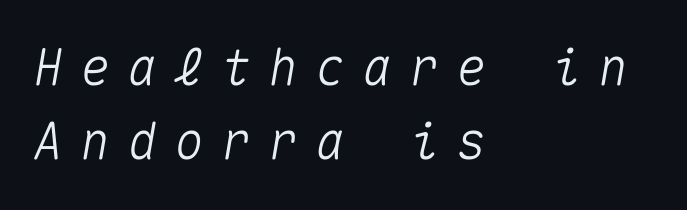
Q: Is the text italic (slanted)? A: Yes, it leans right by about 10 degrees.
Q: Is the text underlined? A: No.
Q: How is the paragraph aligned? A: Left-aligned.
Q: Is the spacing between letters normal or unusually wide? A: Unusually wide.
Q: Is the spacing between lines tight, normal or loose? A: Normal.
Q: Width (condensed, normal, or wide)? A: Normal.
Q: Stroke contrast? A: Medium.
Q: x-height? A: Medium.
Q: Monospaced? A: Yes.
